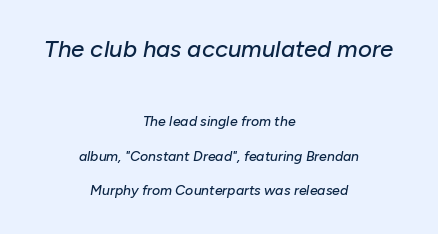
{"italic": "yes", "lean": "right", "slant_degrees": 10, "underline": "no", "align": "center", "line_spacing": "loose", "line_spacing_ratio": 2.46, "letter_spacing": "normal", "letter_spacing_em": 0.0, "larger_block": "first", "size_ratio": 1.71, "glyph_px": 24}
